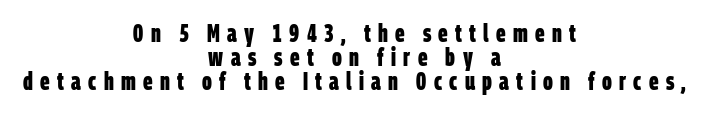
This rendering features lettering with no underline. These lines carry a lot of weight — the face is fully bold. Look at the tracking — it's clearly loosened, letters drifting apart. This sample trades vertical openness for compactness between lines.
